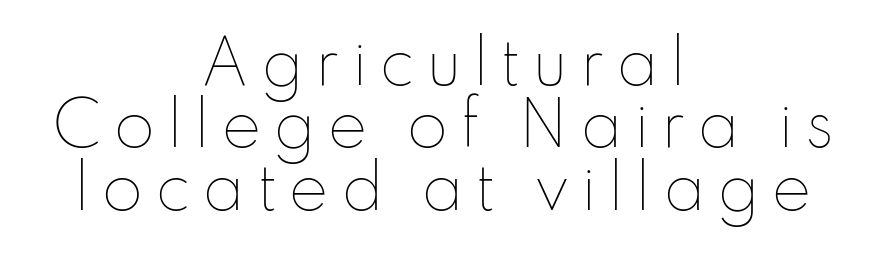
Q: Is the text bold? A: No.
Q: Is the text italic (slanted)? A: No, it is upright.
Q: Is the text underlined? A: No.
Q: How is the paragraph aligned? A: Centered.
Q: Is the spacing between lines tight, normal or loose? A: Tight.
Q: Width (condensed, normal, or wide)? A: Normal.
Q: Stroke contrast? A: Low.
Q: x-height? A: Small.
Q: Monospaced? A: No.
